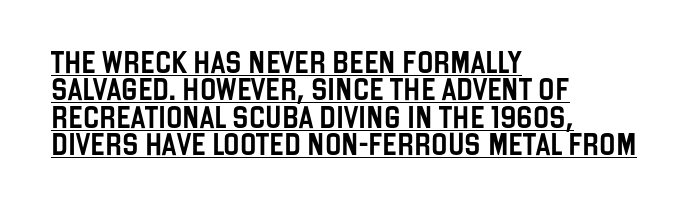
Q: Is the text italic (slanted)? A: No, it is upright.
Q: Is the text underlined? A: Yes.
Q: How is the paragraph aligned? A: Left-aligned.
Q: Is the spacing between letters normal or unusually wide? A: Normal.
